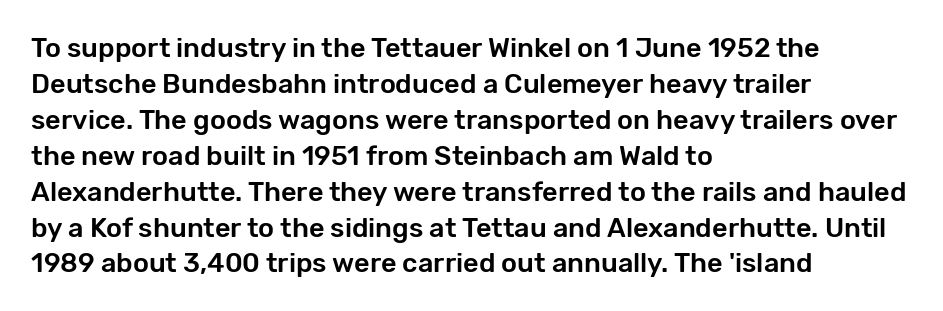
{"italic": "no", "underline": "no", "align": "left", "line_spacing": "normal", "line_spacing_ratio": 1.33, "letter_spacing": "normal", "letter_spacing_em": 0.0, "glyph_px": 27}
